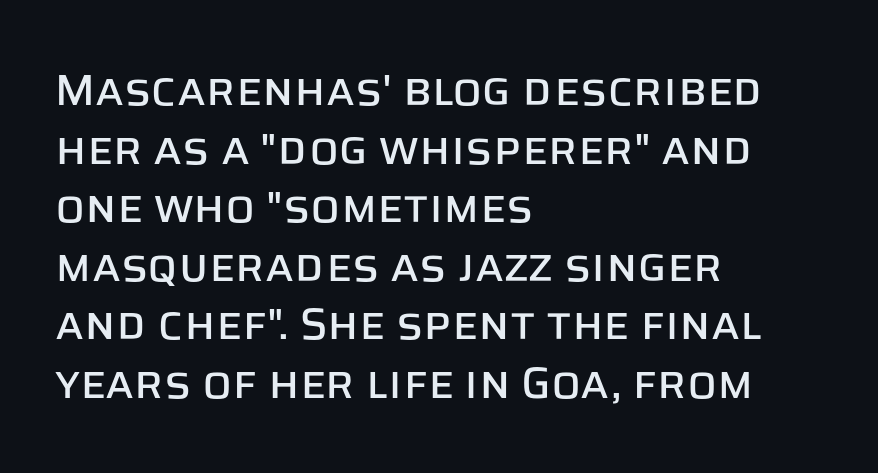
Q: Is the text italic (slanted)? A: No, it is upright.
Q: Is the typeface a serif or a sans-serif typeface? A: Sans-serif.
Q: Is the text underlined? A: No.
Q: How is the paragraph aligned? A: Left-aligned.
Q: Is the spacing between letters normal or unusually wide? A: Normal.
Q: Is the spacing between lines tight, normal or loose? A: Normal.
Q: Width (condensed, normal, or wide)? A: Normal.
Q: Stroke contrast? A: Low.
Q: x-height? A: Large.
Q: Monospaced? A: No.
